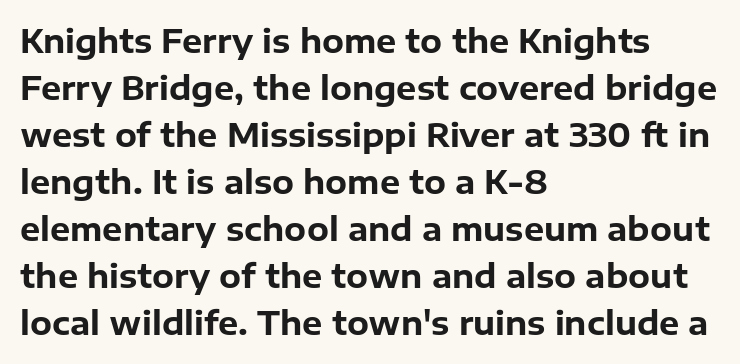
Pretty heavy lettering here — definitely bold. A typesetter would mark this as roman, not italic. Classification — sans serif. Varying glyph widths throughout — classic text-font behaviour.
